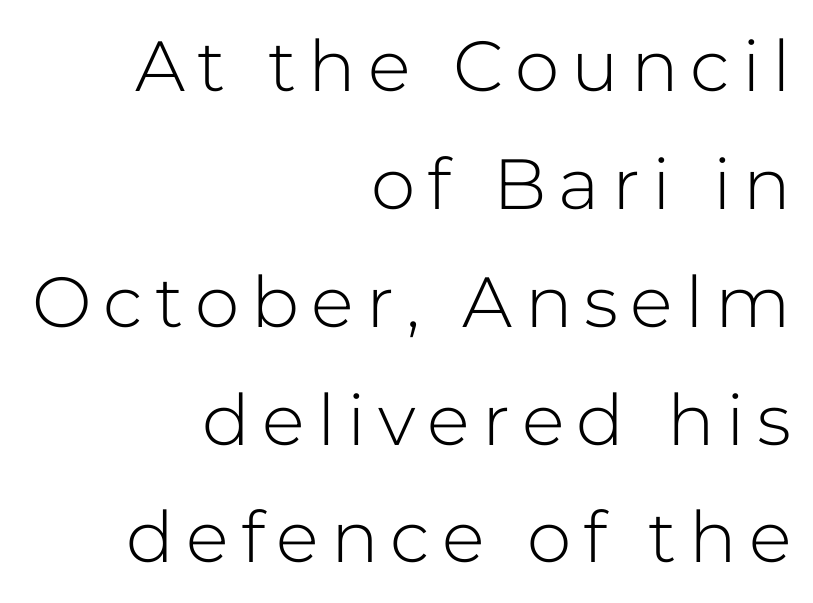
Q: Is the text bold? A: No.
Q: Is the text italic (slanted)? A: No, it is upright.
Q: Is the typeface a serif or a sans-serif typeface? A: Sans-serif.
Q: Is the text underlined? A: No.
Q: How is the paragraph aligned? A: Right-aligned.
Q: Is the spacing between lines tight, normal or loose? A: Normal.
Q: Width (condensed, normal, or wide)? A: Normal.
Q: Stroke contrast? A: Low.
Q: x-height? A: Medium.
Q: Monospaced? A: No.
